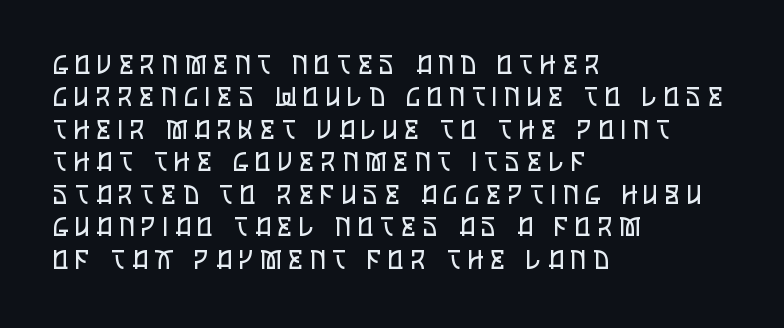
Q: Is the text bold? A: No.
Q: Is the text italic (slanted)? A: No, it is upright.
Q: Is the text underlined? A: No.
Q: How is the paragraph aligned? A: Left-aligned.
Q: Is the spacing between letters normal or unusually wide? A: Unusually wide.
Q: Is the spacing between lines tight, normal or loose? A: Normal.
